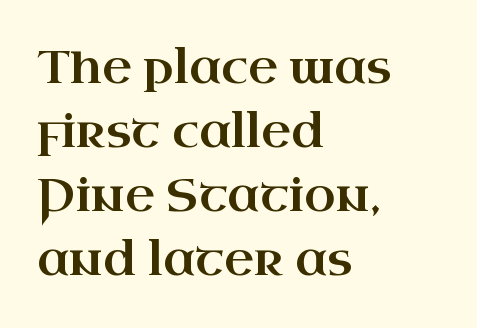
Q: Is the text italic (slanted)? A: No, it is upright.
Q: Is the typeface a serif or a sans-serif typeface? A: Serif.
Q: Is the text underlined? A: No.
Q: How is the paragraph aligned? A: Left-aligned.
Q: Is the spacing between letters normal or unusually wide? A: Normal.
Q: Is the spacing between lines tight, normal or loose? A: Normal.
Q: Width (condensed, normal, or wide)? A: Wide.
Q: Stroke contrast? A: High.
Q: x-height? A: Small.
Q: Monospaced? A: No.
